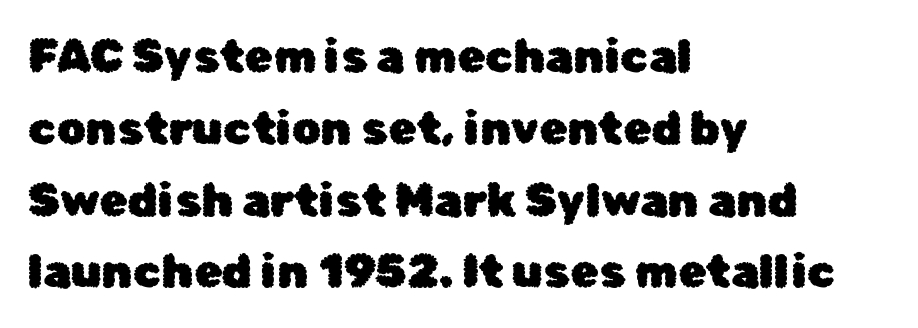
Q: Is the text italic (slanted)? A: No, it is upright.
Q: Is the typeface a serif or a sans-serif typeface? A: Sans-serif.
Q: Is the text underlined? A: No.
Q: How is the paragraph aligned? A: Left-aligned.
Q: Is the spacing between letters normal or unusually wide? A: Normal.
Q: Is the spacing between lines tight, normal or loose? A: Normal.
Q: Width (condensed, normal, or wide)? A: Normal.
Q: Stroke contrast? A: Low.
Q: x-height? A: Medium.
Q: Monospaced? A: No.
